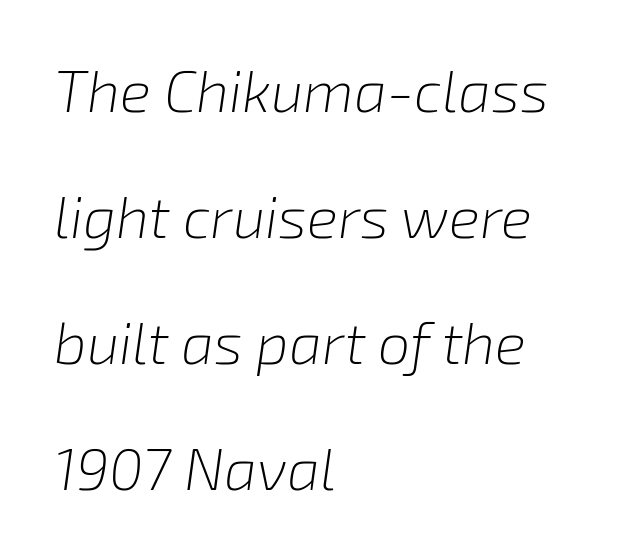
Q: Is the text bold? A: No.
Q: Is the text italic (slanted)? A: Yes, it leans right by about 8 degrees.
Q: Is the text underlined? A: No.
Q: How is the paragraph aligned? A: Left-aligned.
Q: Is the spacing between letters normal or unusually wide? A: Normal.
Q: Is the spacing between lines tight, normal or loose? A: Loose.
Q: Width (condensed, normal, or wide)? A: Normal.
Q: Stroke contrast? A: Low.
Q: x-height? A: Medium.
Q: Monospaced? A: No.
